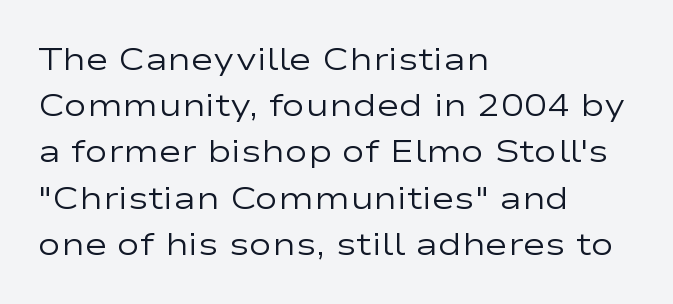
{"serif": "no", "italic": "no", "bold": "no", "weight": "regular", "width": "wide", "stroke_contrast": "low", "x_height": "medium", "monospaced": "no", "underline": "no", "align": "left", "line_spacing": "normal", "line_spacing_ratio": 1.49, "letter_spacing": "normal", "letter_spacing_em": 0.0, "glyph_px": 31}
